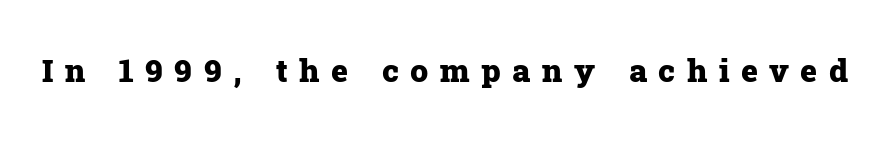
The typography opts for an upright posture over an oblique one. Regarding serifs, this sample has them. Decoration check: the copy has no underline. Its strokes are broad and dark, the hallmark of bold type. Tracking value appears strongly positive — letters spread wide. The letters advance in unequal steps, a hallmark of proportional type.
